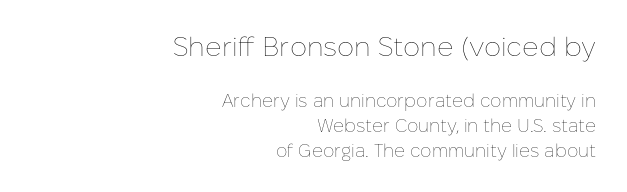
The image shows 27 px text type, upright; set right-aligned, normal line spacing (1.38x), normal letter spacing, not underlined; the first (top) block is 1.5x larger.
